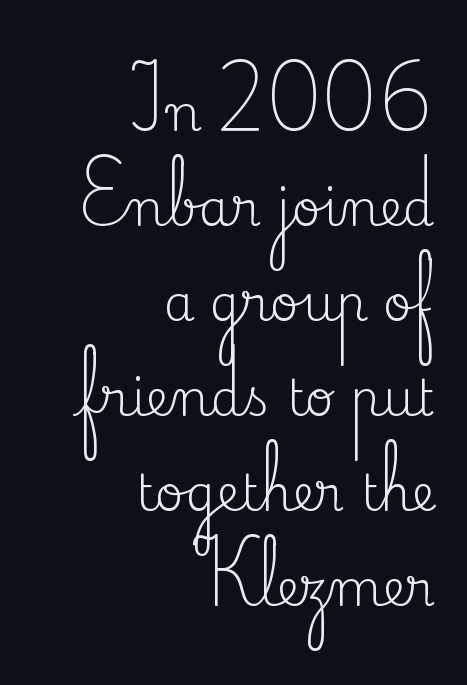
Q: Is the text bold? A: No.
Q: Is the text italic (slanted)? A: No, it is upright.
Q: Is the typeface a serif or a sans-serif typeface? A: Serif.
Q: Is the text underlined? A: No.
Q: How is the paragraph aligned? A: Right-aligned.
Q: Is the spacing between letters normal or unusually wide? A: Normal.
Q: Is the spacing between lines tight, normal or loose? A: Loose.
Q: Width (condensed, normal, or wide)? A: Normal.
Q: Stroke contrast? A: Medium.
Q: x-height? A: Small.
Q: Monospaced? A: No.
